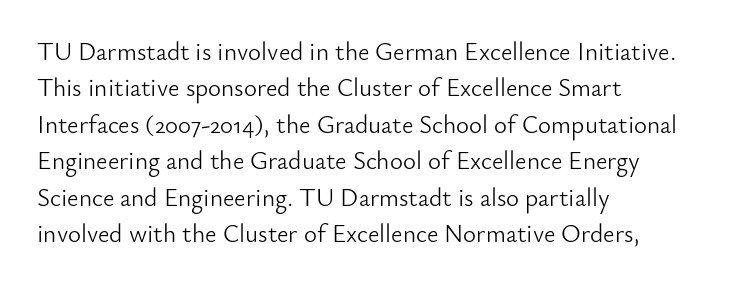
The image shows 25 px text type, upright; set left-aligned, normal line spacing (1.46x), normal letter spacing, not underlined.
